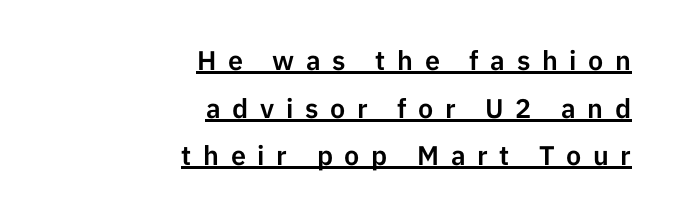
A rule runs beneath these lines of type. The type sits square on the baseline with zero lean. Tracking value appears strongly positive — letters spread wide. Leftover space on each line is placed entirely before the opening word.
